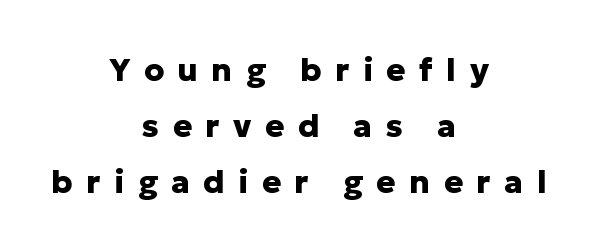
{"serif": "no", "italic": "no", "bold": "yes", "weight": "heavy", "width": "normal", "stroke_contrast": "low", "x_height": "medium", "monospaced": "no", "underline": "no", "align": "center", "line_spacing_ratio": 1.75, "letter_spacing": "wide", "letter_spacing_em": 0.42, "glyph_px": 32}
